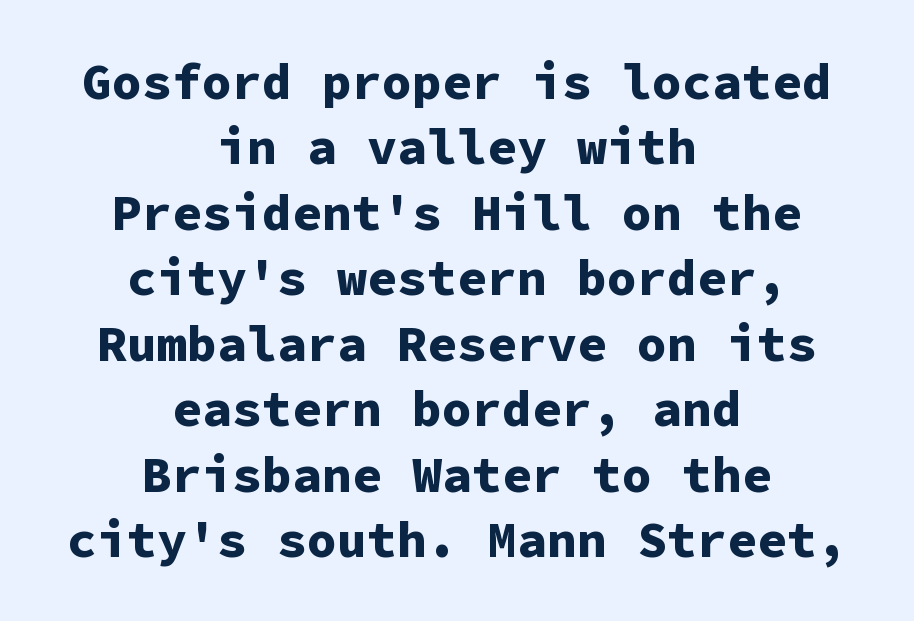
Q: Is the text bold? A: Yes.
Q: Is the text italic (slanted)? A: No, it is upright.
Q: Is the typeface a serif or a sans-serif typeface? A: Sans-serif.
Q: Is the text underlined? A: No.
Q: How is the paragraph aligned? A: Centered.
Q: Is the spacing between letters normal or unusually wide? A: Normal.
Q: Is the spacing between lines tight, normal or loose? A: Normal.
Q: Width (condensed, normal, or wide)? A: Normal.
Q: Stroke contrast? A: Low.
Q: x-height? A: Medium.
Q: Monospaced? A: Yes.
